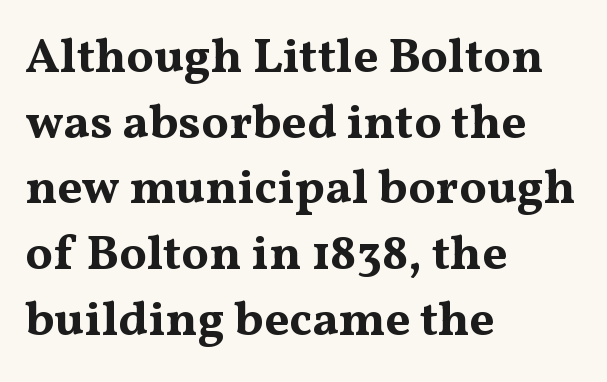
The image shows 49 px bold, wide serif type, upright; set left-aligned, normal line spacing (1.34x), normal letter spacing, not underlined; medium stroke contrast and a medium x-height.
